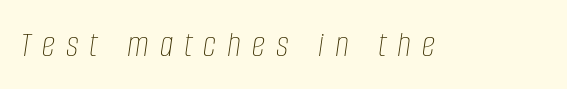
{"italic": "yes", "lean": "right", "slant_degrees": 8, "bold": "no", "weight": "thin", "width": "condensed", "stroke_contrast": "low", "x_height": "large", "monospaced": "no", "underline": "no", "letter_spacing": "wide", "letter_spacing_em": 0.29, "glyph_px": 38}
